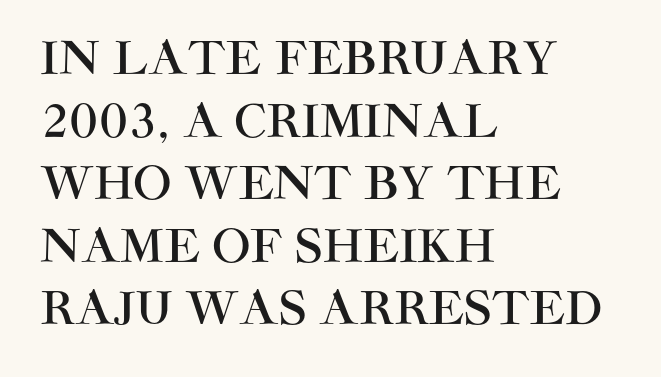
The image shows 45 px sans-serif type, upright; set left-aligned, normal line spacing (1.39x), normal letter spacing, not underlined; high stroke contrast and a large x-height.
